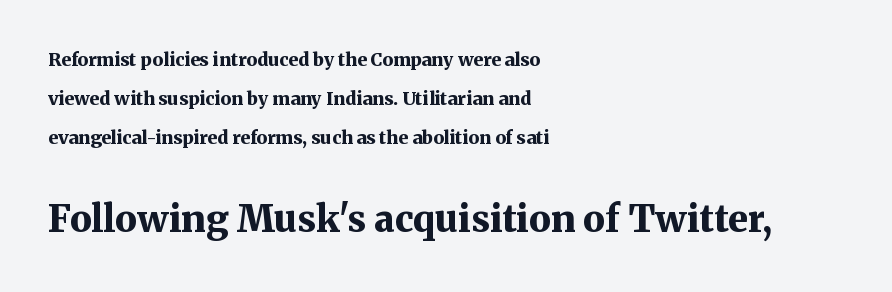
I'd describe the lettering as bold — thick and assertive. You get the small type first, then a jump to larger type. Nope, not italic — everything's standing straight. Is the block centered? No — it sits flush against the left margin. Is this a fixed-width face? No — the glyphs have proportional, varying widths.
